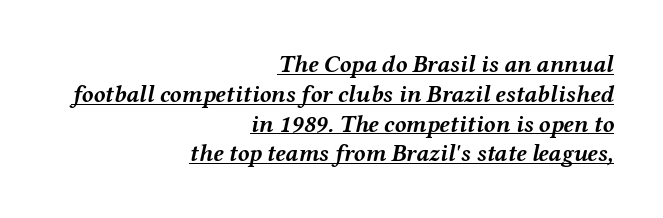
The image shows 24 px bold type, italic (leaning right); set right-aligned, line spacing 1.24x, normal letter spacing, underlined.
